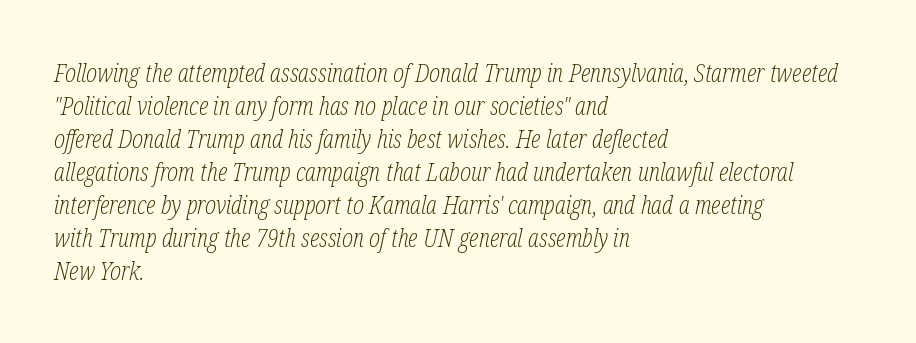
The image shows 26 px text type, italic (leaning right); set left-aligned, normal line spacing (1.27x), normal letter spacing, not underlined.
